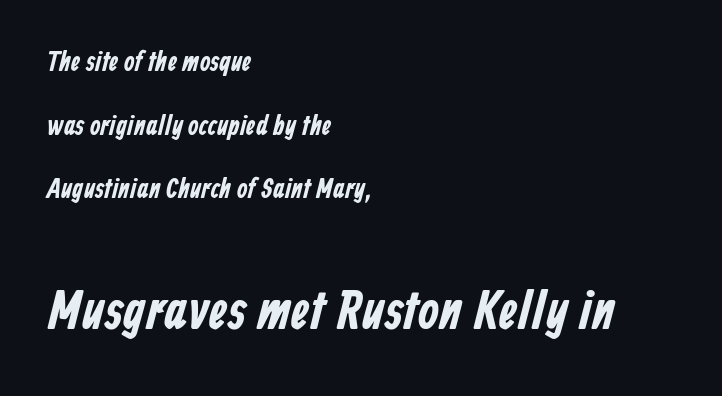
Classification — sans serif. Default kerning and tracking; the words read as compact shapes. The zone under the glyphs is completely vacant. The block of text is sparse from top to bottom, with ample space between rows. The passage shown begins with its smaller block and ends with its larger one.
